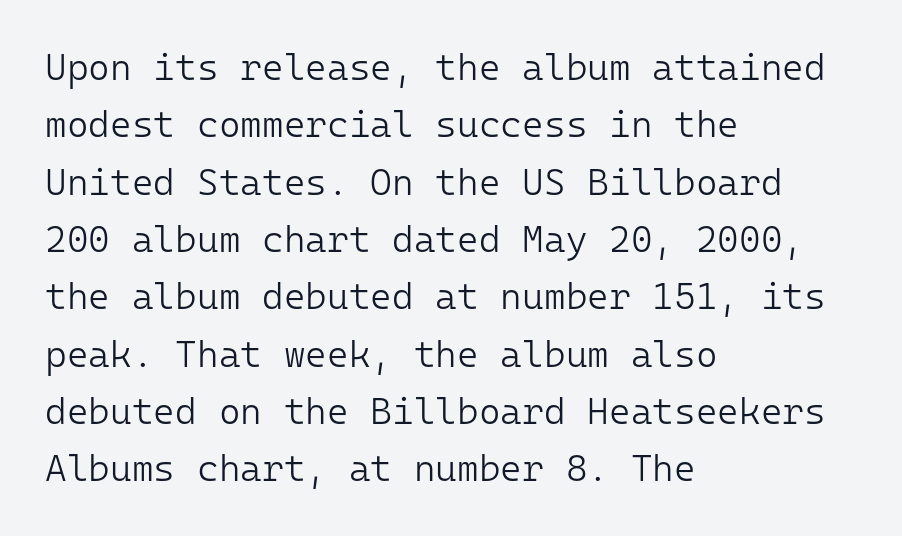
The image shows 37 px light sans-serif type, upright, monospaced; set left-aligned, normal line spacing (1.55x), normal letter spacing, not underlined; low stroke contrast and a medium x-height.
